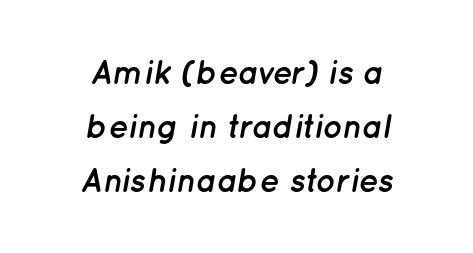
Q: Is the text bold? A: Yes.
Q: Is the text italic (slanted)? A: Yes, it leans right by about 12 degrees.
Q: Is the text underlined? A: No.
Q: How is the paragraph aligned? A: Centered.
Q: Is the spacing between letters normal or unusually wide? A: Normal.
Q: Is the spacing between lines tight, normal or loose? A: Normal.
Q: Width (condensed, normal, or wide)? A: Normal.
Q: Stroke contrast? A: Low.
Q: x-height? A: Medium.
Q: Monospaced? A: No.
